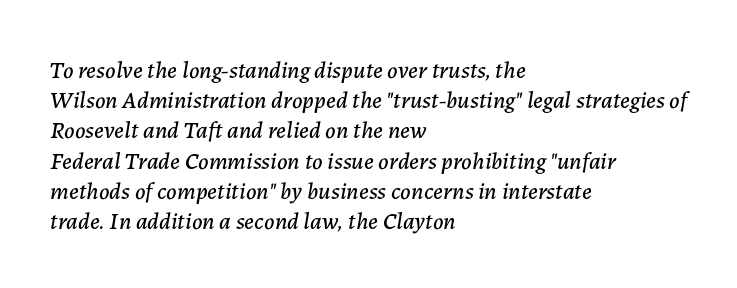
Q: Is the text italic (slanted)? A: Yes, it leans right by about 7 degrees.
Q: Is the text underlined? A: No.
Q: How is the paragraph aligned? A: Left-aligned.
Q: Is the spacing between letters normal or unusually wide? A: Normal.
Q: Is the spacing between lines tight, normal or loose? A: Normal.
